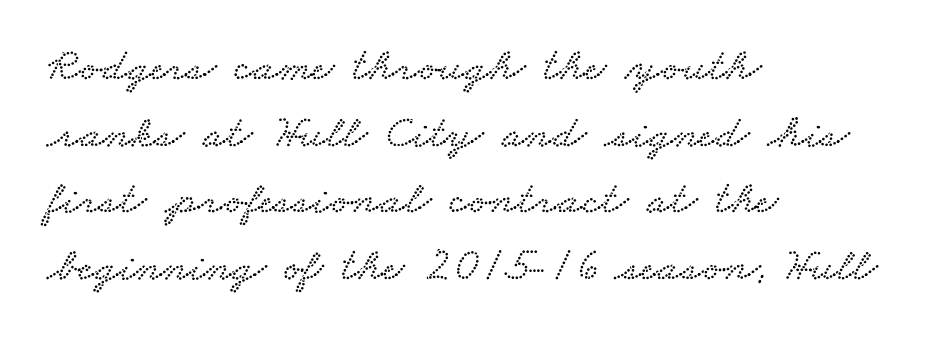
If you measured baseline to baseline, you'd find a middling distance. Type without underlining. Character widths vary here, with narrow letters taking less room than wide ones. Is this a sans? No — the strokes have serifs. Typeset ragged right — the left edge is the straight one. Look at the tracking — it's just the regular setting, nothing added.
